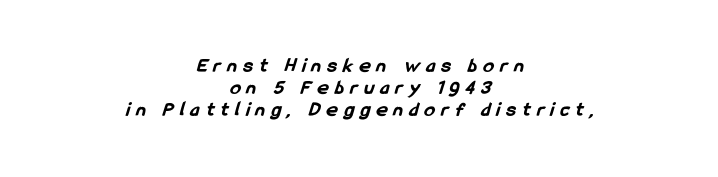
The image shows 21 px bold type; set centered, tight line spacing (1.05x), unusually wide letter spacing (+0.31 em), not underlined.
